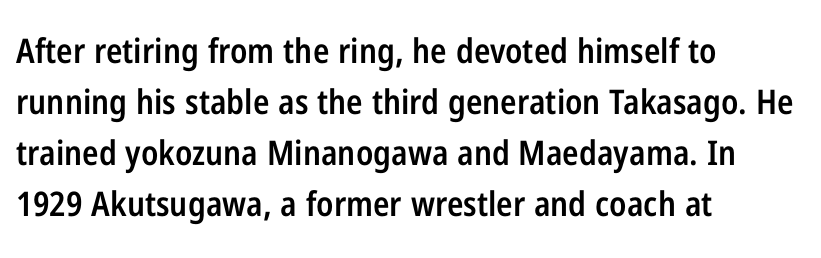
The image shows 34 px semibold, condensed sans-serif type, upright; set left-aligned, normal line spacing (1.5x), normal letter spacing, not underlined; low stroke contrast and a medium x-height.
